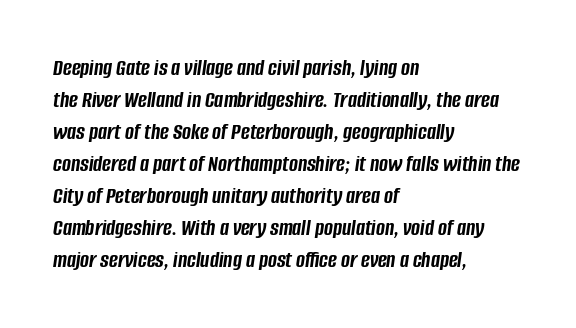
The image shows 24 px bold type, italic (leaning right); set left-aligned, normal line spacing (1.33x), normal letter spacing, not underlined.
